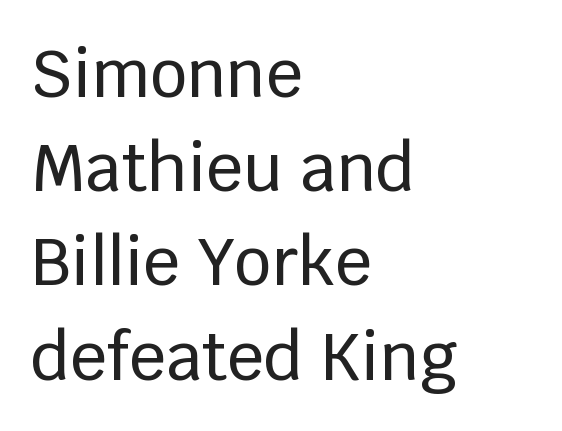
{"serif": "no", "italic": "no", "width": "normal", "stroke_contrast": "low", "x_height": "large", "monospaced": "no", "underline": "no", "align": "left", "line_spacing": "normal", "line_spacing_ratio": 1.45, "letter_spacing": "normal", "letter_spacing_em": 0.0, "glyph_px": 65}
